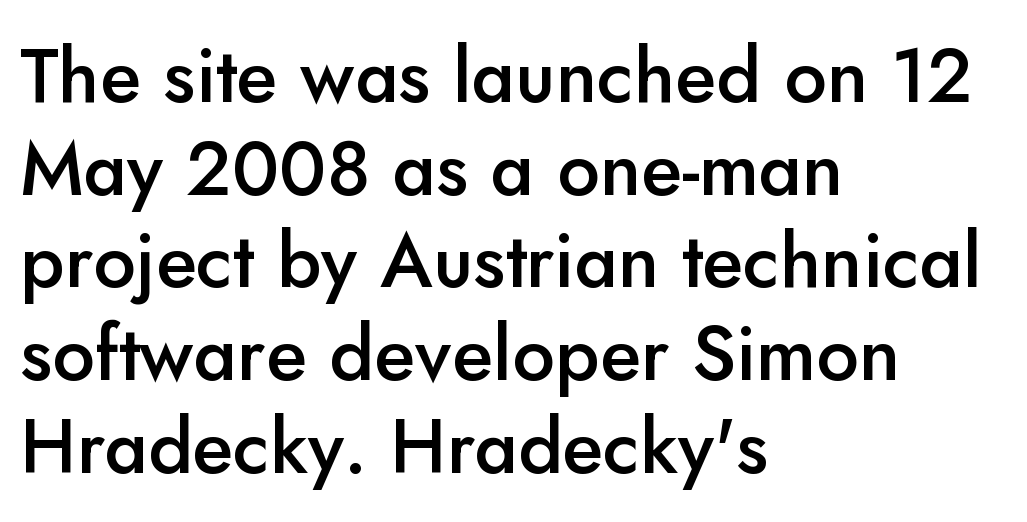
{"serif": "no", "italic": "no", "bold": "semi", "weight": "semibold", "width": "normal", "stroke_contrast": "low", "x_height": "small", "monospaced": "no", "underline": "no", "align": "left", "line_spacing_ratio": 1.22, "letter_spacing": "normal", "letter_spacing_em": 0.0, "glyph_px": 76}
